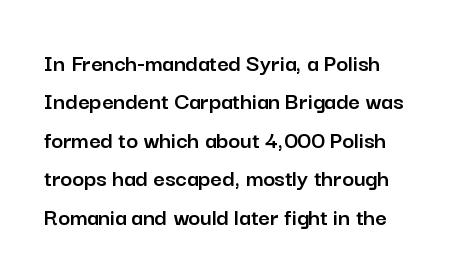
These lines stack with their left ends in a neat column. This is the regular roman posture of the typeface. Leading matches the norm, producing a regular column. No extra tracking has been applied to these lines. Type without underlining.
